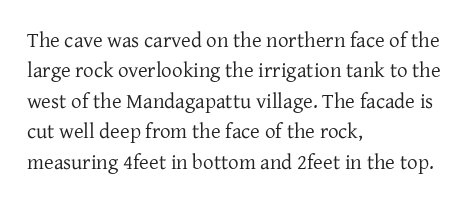
The image shows 21 px text type, upright; set left-aligned, normal line spacing (1.45x), normal letter spacing, not underlined.
